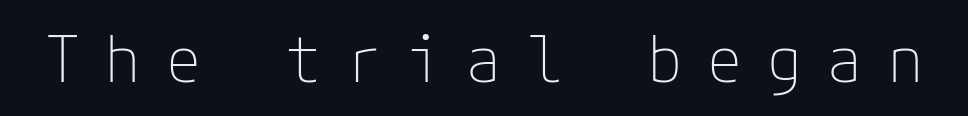
{"serif": "no", "italic": "no", "bold": "no", "weight": "thin", "width": "normal", "stroke_contrast": "low", "x_height": "medium", "underline": "no", "letter_spacing": "wide", "letter_spacing_em": 0.39, "glyph_px": 64}
